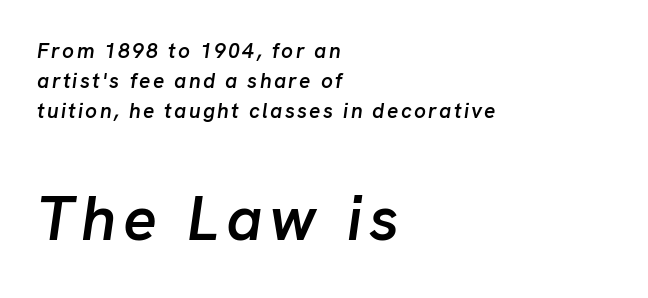
{"italic": "yes", "lean": "right", "slant_degrees": 8, "bold": "semi", "weight": "semibold", "width": "normal", "stroke_contrast": "low", "x_height": "medium", "monospaced": "no", "underline": "no", "align": "left", "line_spacing": "normal", "line_spacing_ratio": 1.43, "larger_block": "second", "size_ratio": 3.0, "glyph_px": 63}
